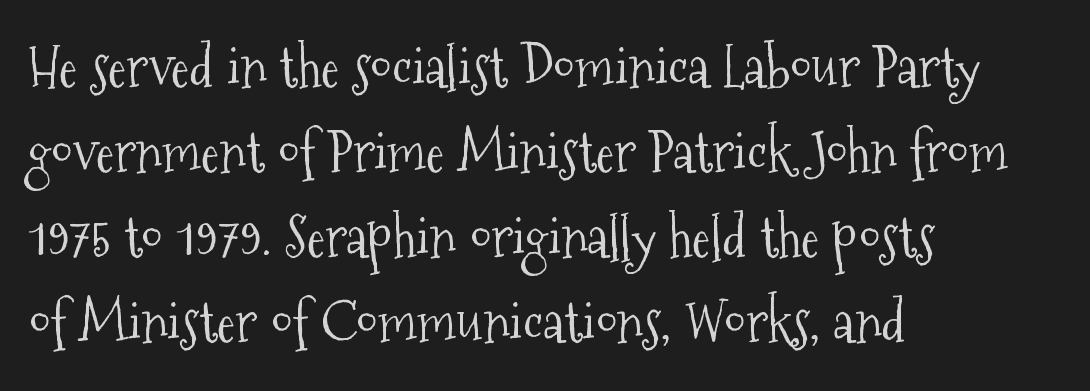
The image shows 56 px light, condensed serif type, upright; set left-aligned, normal line spacing (1.52x), normal letter spacing, not underlined; medium stroke contrast and a medium x-height.
